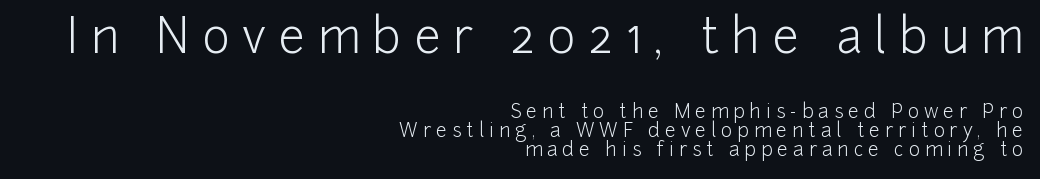
Spacing between characters has been opened up far beyond the box default. Right-aligned paragraph, ragged on the left. A typesetter would label this face a sans. How would I describe the line gaps? Narrow and economical. The designer gave the opening block more size than the closing block.
